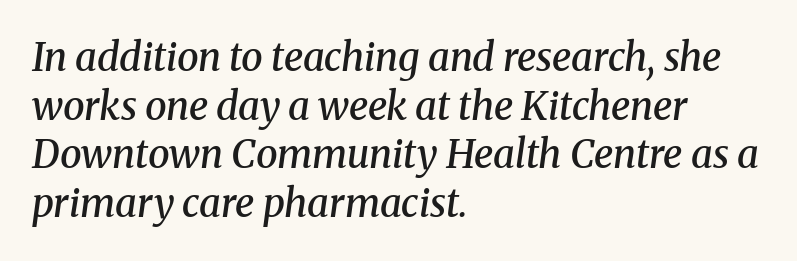
{"serif": "yes", "italic": "yes", "lean": "right", "slant_degrees": 8, "bold": "semi", "weight": "semibold", "width": "normal", "stroke_contrast": "medium", "x_height": "medium", "monospaced": "no", "underline": "no", "align": "left", "line_spacing": "normal", "line_spacing_ratio": 1.25, "letter_spacing": "normal", "letter_spacing_em": 0.0, "glyph_px": 39}
